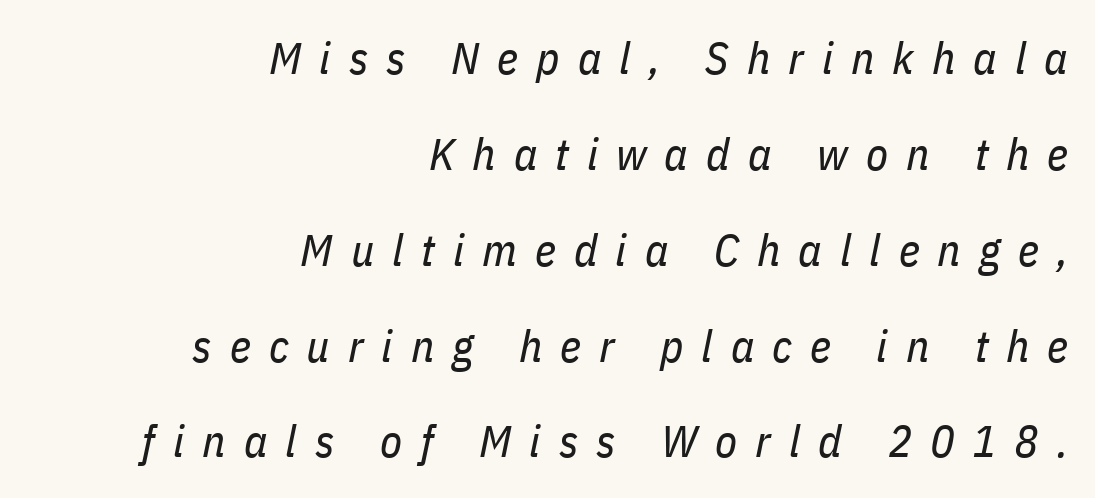
The designer dialed line spacing up above the default. This reads as an unemphasized weight, regular at the heaviest. The specimen reads as italic at a glance. Each line ends at the same right margin while the left side varies.
